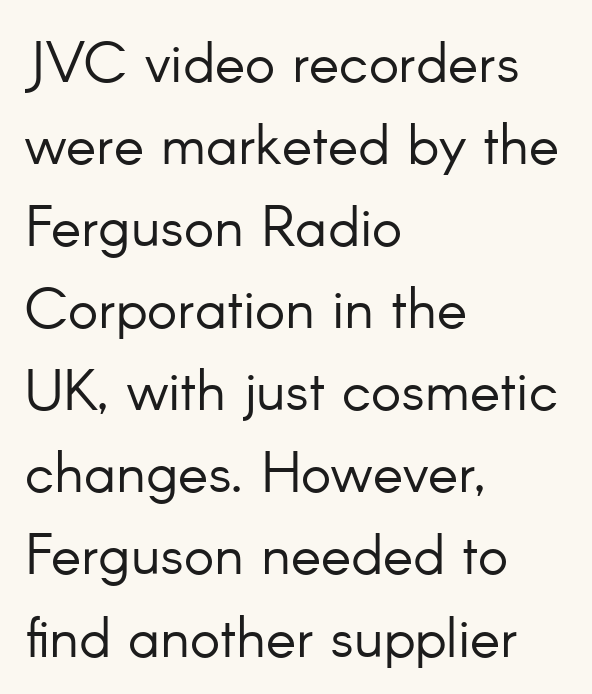
Q: Is the text bold? A: No.
Q: Is the text italic (slanted)? A: No, it is upright.
Q: Is the typeface a serif or a sans-serif typeface? A: Sans-serif.
Q: Is the text underlined? A: No.
Q: How is the paragraph aligned? A: Left-aligned.
Q: Is the spacing between letters normal or unusually wide? A: Normal.
Q: Is the spacing between lines tight, normal or loose? A: Normal.
Q: Width (condensed, normal, or wide)? A: Normal.
Q: Stroke contrast? A: Low.
Q: x-height? A: Small.
Q: Monospaced? A: No.
